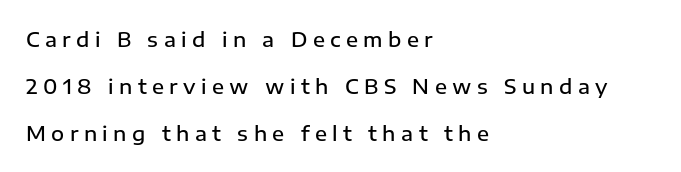
The image shows 20 px text type, upright; set left-aligned, loose line spacing (2.34x), unusually wide letter spacing (+0.27 em), not underlined.
